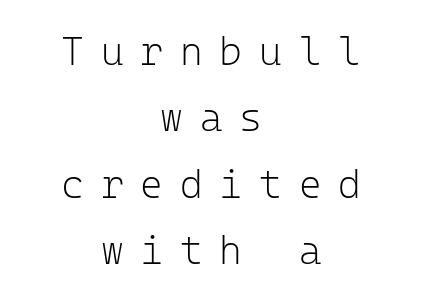
The image shows 39 px light sans-serif type, upright, monospaced; set centered, normal line spacing (1.7x), unusually wide letter spacing (+0.43 em), not underlined; low stroke contrast and a medium x-height.
